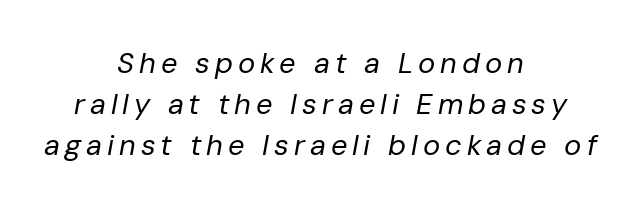
{"italic": "yes", "lean": "right", "slant_degrees": 10, "bold": "no", "weight": "regular", "width": "normal", "stroke_contrast": "low", "x_height": "medium", "monospaced": "no", "underline": "no", "align": "center", "line_spacing": "normal", "line_spacing_ratio": 1.42, "glyph_px": 29}
